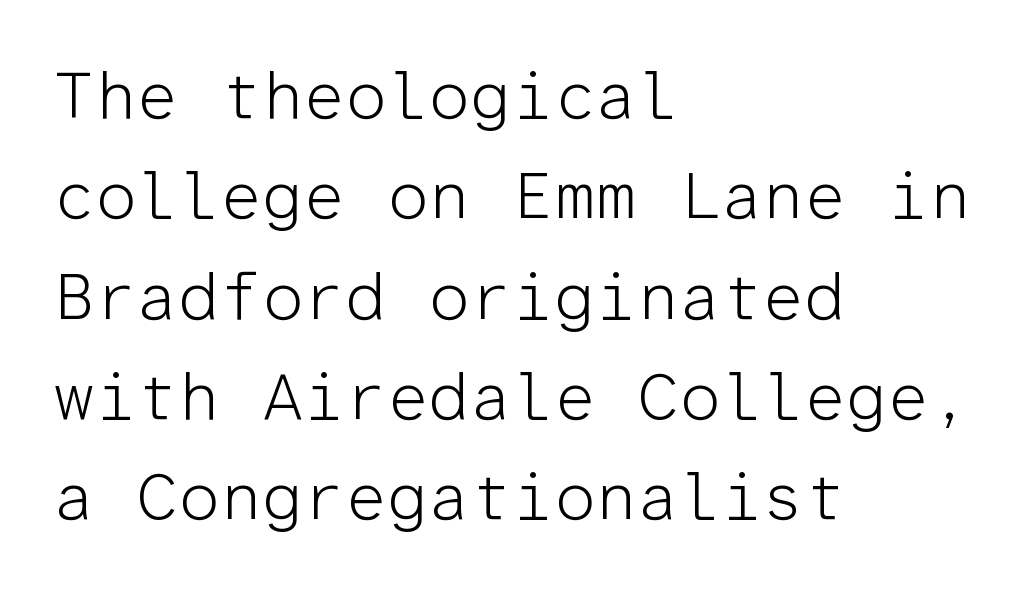
{"serif": "no", "italic": "no", "bold": "no", "weight": "light", "width": "normal", "stroke_contrast": "low", "x_height": "medium", "monospaced": "yes", "underline": "no", "align": "left", "line_spacing": "normal", "line_spacing_ratio": 1.52, "letter_spacing": "normal", "letter_spacing_em": 0.0, "glyph_px": 66}
